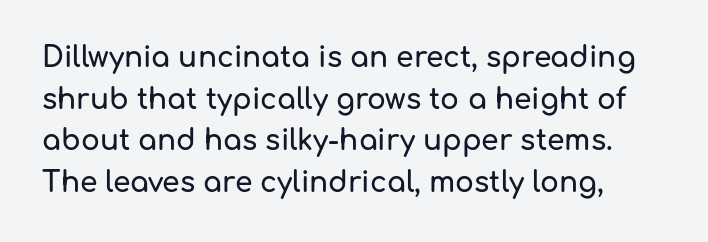
Q: Is the text italic (slanted)? A: No, it is upright.
Q: Is the typeface a serif or a sans-serif typeface? A: Sans-serif.
Q: Is the text underlined? A: No.
Q: Is the spacing between letters normal or unusually wide? A: Normal.
Q: Is the spacing between lines tight, normal or loose? A: Normal.
Q: Width (condensed, normal, or wide)? A: Normal.
Q: Stroke contrast? A: Low.
Q: x-height? A: Medium.
Q: Monospaced? A: No.
